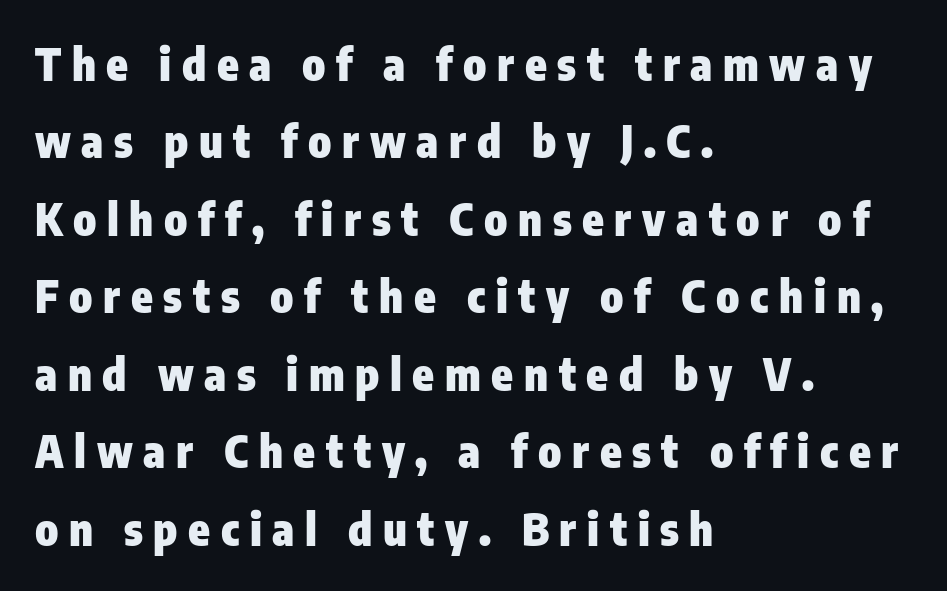
{"serif": "no", "italic": "no", "bold": "yes", "weight": "heavy", "width": "condensed", "stroke_contrast": "low", "x_height": "medium", "monospaced": "no", "underline": "no", "align": "left", "line_spacing_ratio": 1.76, "letter_spacing": "wide", "letter_spacing_em": 0.24, "glyph_px": 44}
